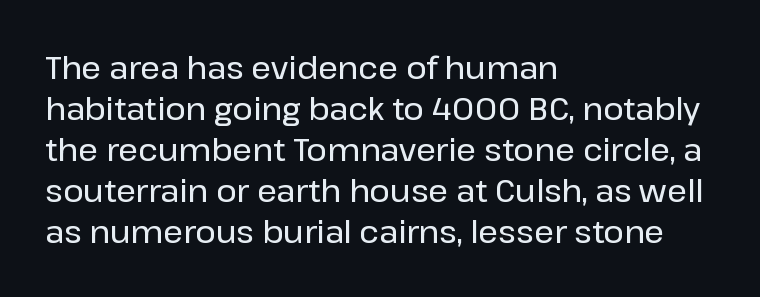
The image shows 31 px sans-serif type, upright; set left-aligned, normal line spacing (1.32x), normal letter spacing, not underlined; low stroke contrast and a medium x-height.
